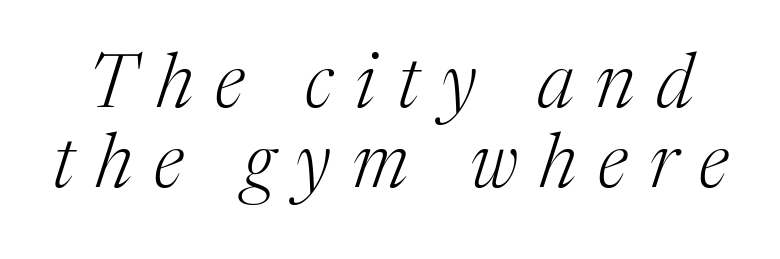
Anything drawn beneath the words? Only blank space. Compared with typical body copy, the letter spacing here is much looser. This sample has the flowing, uneven cadence of proportional lettering. Compared with a typical body face, this is equally light or lighter still. A typesetter would mark this as italic.
